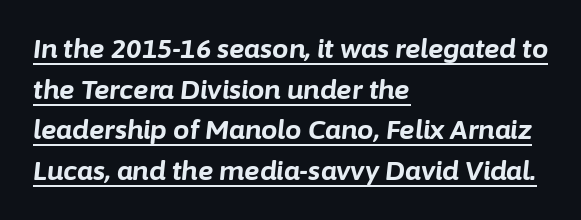
Q: Is the text bold? A: Yes.
Q: Is the text italic (slanted)? A: Yes, it leans right by about 6 degrees.
Q: Is the text underlined? A: Yes.
Q: How is the paragraph aligned? A: Left-aligned.
Q: Is the spacing between letters normal or unusually wide? A: Normal.
Q: Is the spacing between lines tight, normal or loose? A: Normal.
